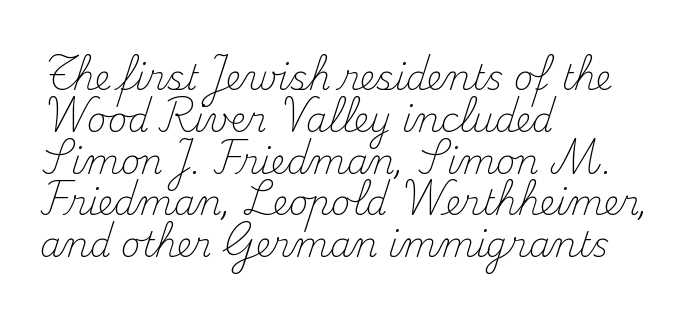
Q: Is the text bold? A: No.
Q: Is the text italic (slanted)? A: Yes.
Q: Is the typeface a serif or a sans-serif typeface? A: Serif.
Q: Is the text underlined? A: No.
Q: How is the paragraph aligned? A: Left-aligned.
Q: Is the spacing between letters normal or unusually wide? A: Normal.
Q: Width (condensed, normal, or wide)? A: Normal.
Q: Stroke contrast? A: Medium.
Q: x-height? A: Small.
Q: Monospaced? A: No.
